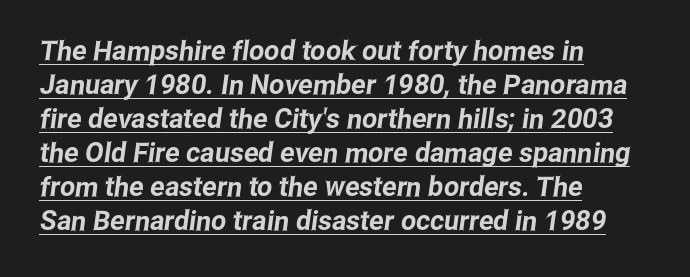
The image shows 27 px text type; set left-aligned, normal line spacing (1.26x), normal letter spacing, underlined.
